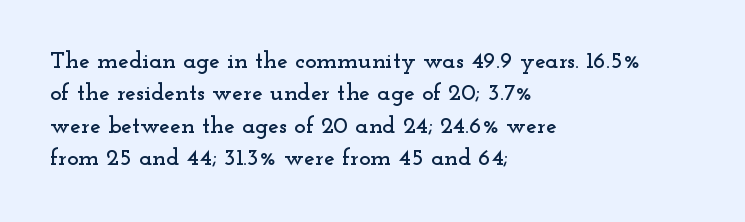
Q: Is the text italic (slanted)? A: No, it is upright.
Q: Is the text underlined? A: No.
Q: How is the paragraph aligned? A: Left-aligned.
Q: Is the spacing between letters normal or unusually wide? A: Normal.
Q: Is the spacing between lines tight, normal or loose? A: Normal.
